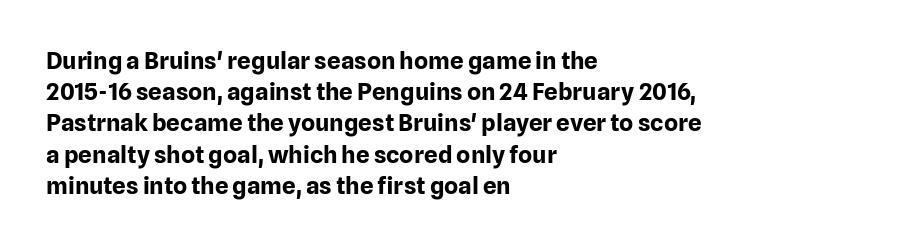
{"italic": "no", "bold": "yes", "underline": "no", "align": "left", "line_spacing": "normal", "line_spacing_ratio": 1.3, "letter_spacing": "normal", "letter_spacing_em": 0.0, "glyph_px": 24}
